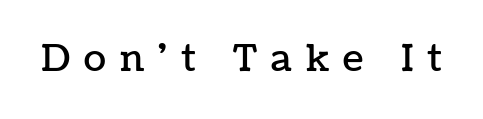
{"italic": "no", "width": "normal", "stroke_contrast": "low", "x_height": "medium", "monospaced": "no", "underline": "no", "letter_spacing": "wide", "letter_spacing_em": 0.38, "glyph_px": 37}
